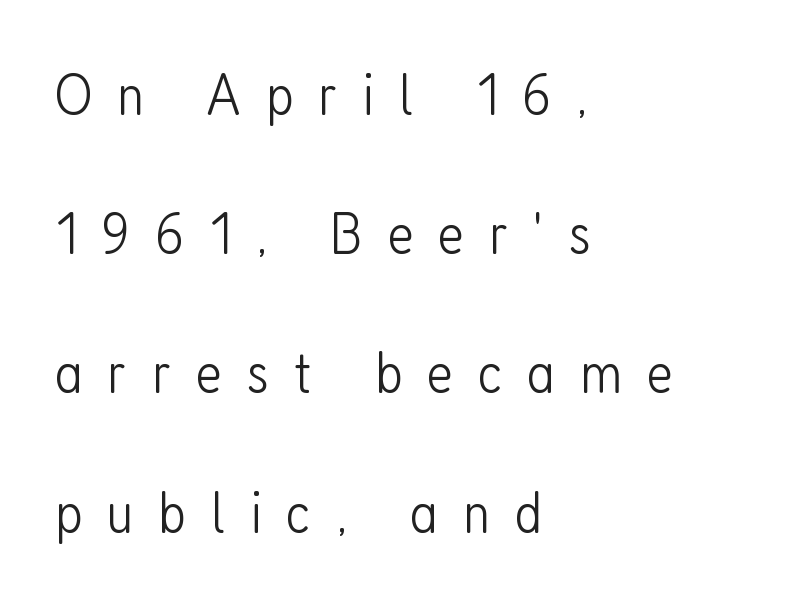
The image shows 60 px light, condensed sans-serif type, upright; set left-aligned, loose line spacing (2.32x), unusually wide letter spacing (+0.41 em), not underlined; low stroke contrast and a medium x-height.
